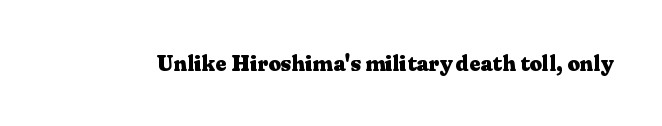
Q: Is the text bold? A: Yes.
Q: Is the text italic (slanted)? A: No, it is upright.
Q: Is the text underlined? A: No.
Q: Is the spacing between letters normal or unusually wide? A: Normal.
